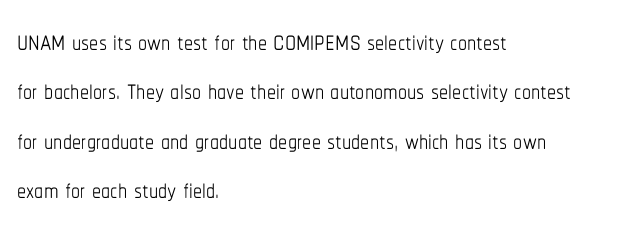
{"italic": "no", "bold": "no", "weight": "thin", "width": "condensed", "stroke_contrast": "low", "x_height": "medium", "monospaced": "no", "underline": "no", "align": "left", "line_spacing": "normal", "line_spacing_ratio": 1.37, "letter_spacing": "normal", "letter_spacing_em": 0.0, "glyph_px": 36}
